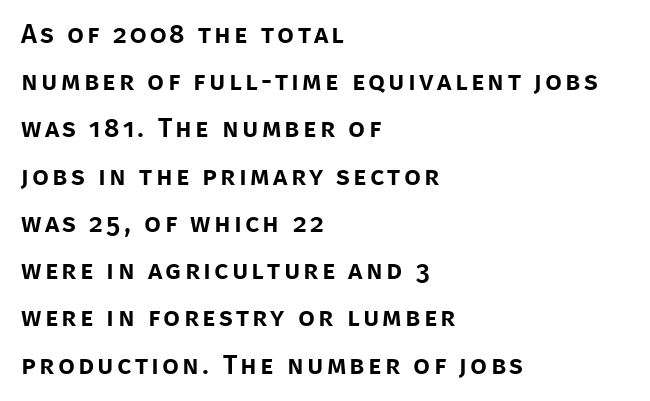
The image shows 27 px text type, upright; set left-aligned, line spacing 1.75x, not underlined.
